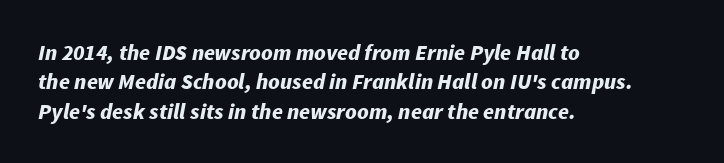
{"italic": "yes", "lean": "right", "slant_degrees": 11, "bold": "yes", "underline": "no", "align": "left", "line_spacing": "normal", "line_spacing_ratio": 1.33, "letter_spacing": "normal", "letter_spacing_em": 0.0, "glyph_px": 22}
